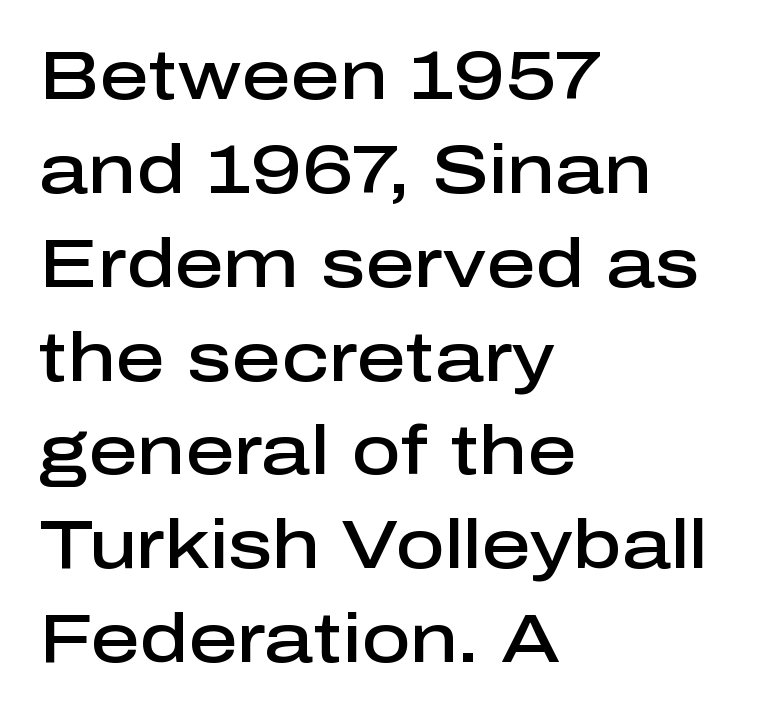
The image shows 68 px semibold sans-serif type, upright; set left-aligned, normal line spacing (1.38x), normal letter spacing, not underlined; low stroke contrast and a medium x-height.
